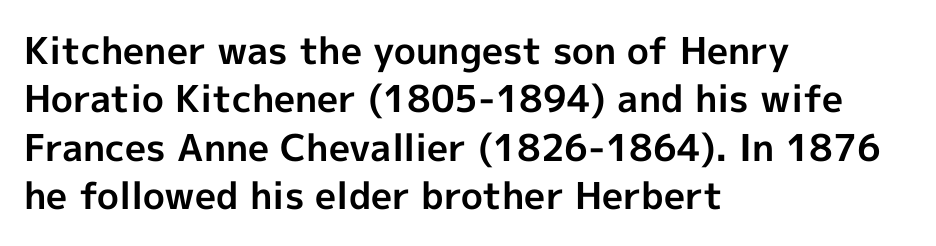
Letters rest on an invisible, unmarked baseline. The rendering uses natural spacing where letterforms have individual widths. Strokes here are thick enough to call this a true bold. You can tell it's not italic because the verticals are truly vertical. Words appear dense and cohesive because spacing is normal.
